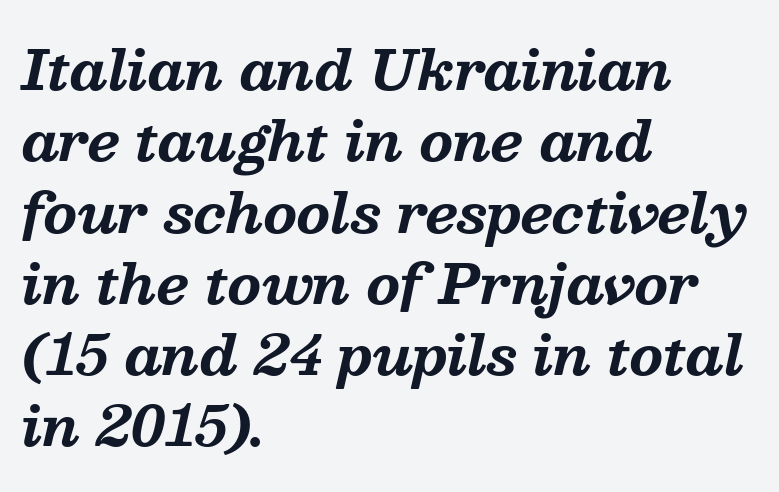
A dark, heavy texture on the line: the type is bold. The zone under the glyphs is completely vacant. Here the designer chose a conventional face with non-uniform glyph widths. It's the slanting kind of type. These lines stack with their left ends in a neat column. Leading: standard.
